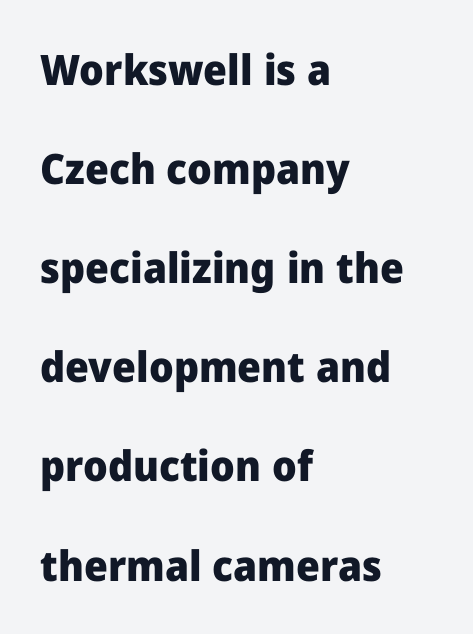
{"serif": "no", "italic": "no", "bold": "yes", "weight": "heavy", "width": "normal", "stroke_contrast": "low", "x_height": "medium", "monospaced": "no", "underline": "no", "align": "left", "line_spacing": "loose", "line_spacing_ratio": 2.36, "letter_spacing": "normal", "letter_spacing_em": 0.0, "glyph_px": 42}
